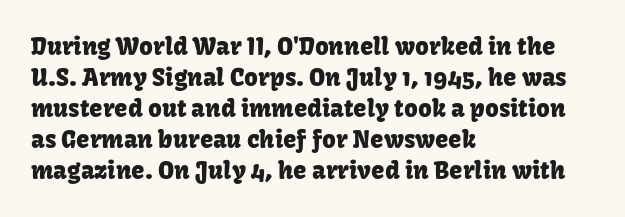
The rag falls on the right side of this text block. How would I describe the line gaps? Plain and ordinary. Ordinary non-slanted type is in use. The gaps between neighbouring characters are ordinary and unremarkable.
